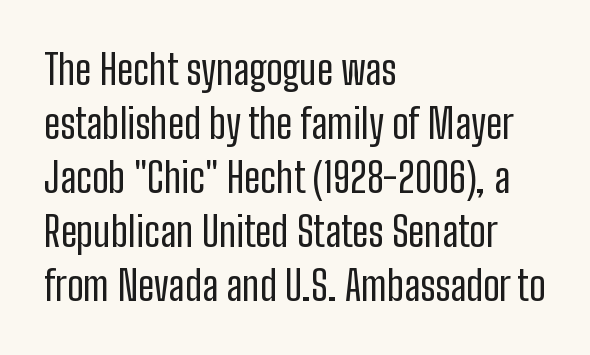
Q: Is the text bold? A: No.
Q: Is the text italic (slanted)? A: No, it is upright.
Q: Is the typeface a serif or a sans-serif typeface? A: Sans-serif.
Q: Is the text underlined? A: No.
Q: How is the paragraph aligned? A: Left-aligned.
Q: Is the spacing between letters normal or unusually wide? A: Normal.
Q: Is the spacing between lines tight, normal or loose? A: Normal.
Q: Width (condensed, normal, or wide)? A: Condensed.
Q: Stroke contrast? A: Low.
Q: x-height? A: Medium.
Q: Monospaced? A: No.
